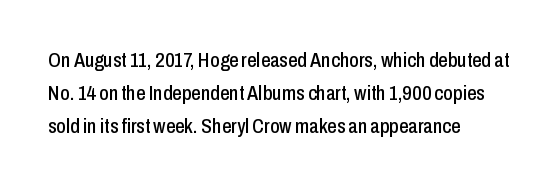
Whoever set this chose a conventional vertical rhythm. Quick note: not italic, upright. Only glyphs here, with clear space below each row. The horizontal fit of the characters is conventional and even. Notice how the passage keeps a crisp vertical edge on the left only.
